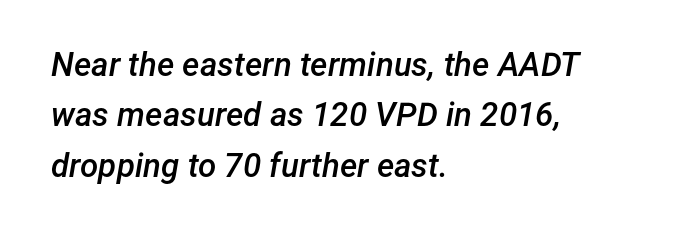
The image shows 33 px semibold type, italic (leaning right); set left-aligned, normal line spacing (1.53x), normal letter spacing, not underlined; low stroke contrast and a medium x-height.
